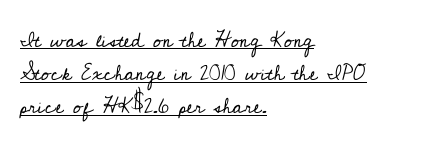
Q: Is the text bold? A: No.
Q: Is the text italic (slanted)? A: Yes.
Q: Is the text underlined? A: Yes.
Q: How is the paragraph aligned? A: Left-aligned.
Q: Is the spacing between letters normal or unusually wide? A: Normal.
Q: Is the spacing between lines tight, normal or loose? A: Normal.
